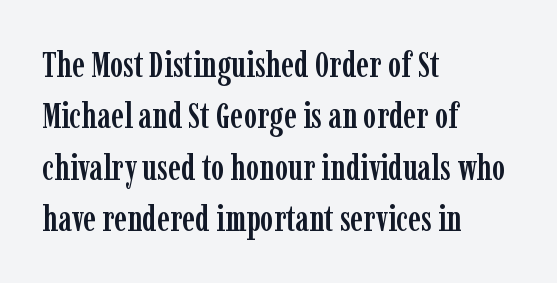
{"serif": "yes", "italic": "no", "width": "condensed", "stroke_contrast": "low", "x_height": "medium", "monospaced": "no", "underline": "no", "align": "left", "line_spacing": "normal", "line_spacing_ratio": 1.43, "letter_spacing": "normal", "letter_spacing_em": 0.0, "glyph_px": 36}
